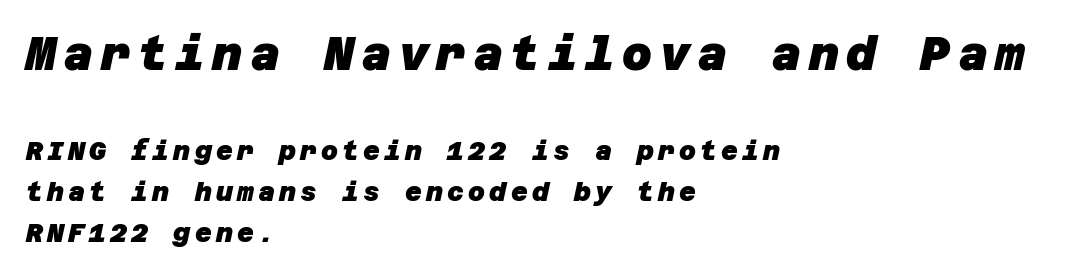
The passage is arranged the way most books set body copy — flush left. Heft: maximum for text — a bold. Note: larger setting up top, smaller setting below. Check under the words: just untouched page. Type style note: lacks serifs.
